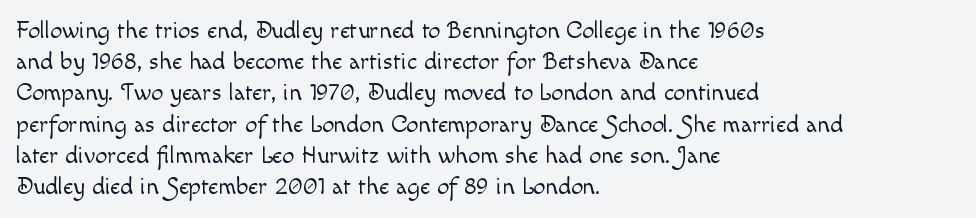
The image shows 24 px text type, upright; set left-aligned, normal line spacing (1.3x), normal letter spacing, not underlined.
